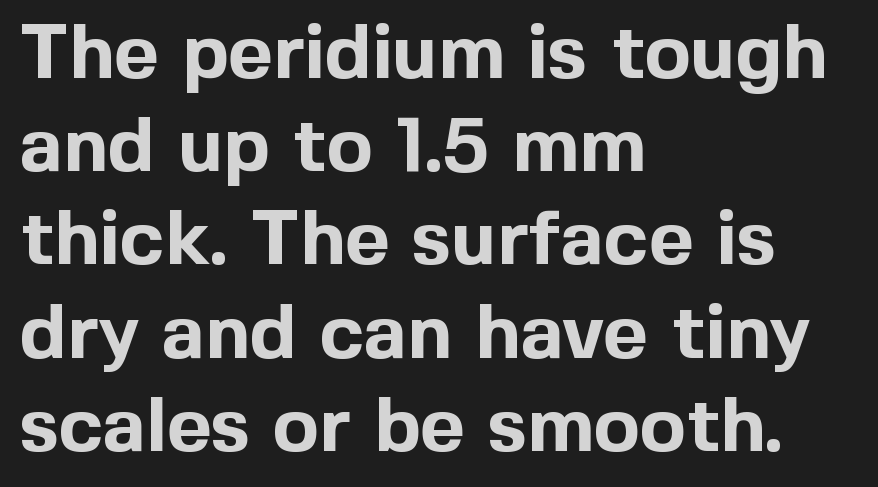
The image shows 77 px bold sans-serif type, upright; set left-aligned, line spacing 1.21x, normal letter spacing, not underlined; a medium x-height.
